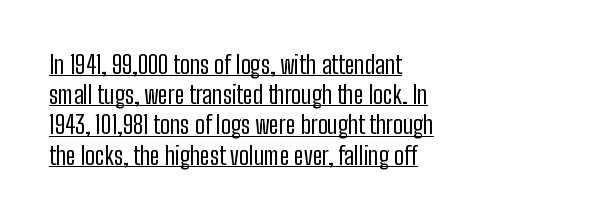
Vertical strokes here are truly vertical. Every word sits above its own underline. Vertical stems look standard width or narrower in stroke. The typesetter chose a ragged-right arrangement here. Spacing between characters is what you'd get straight out of the box.
